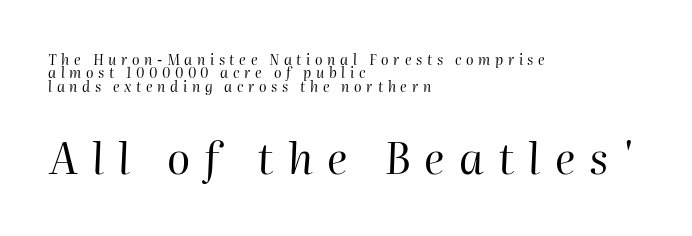
Q: Is the text bold? A: No.
Q: Is the text italic (slanted)? A: Yes, it leans right by about 2 degrees.
Q: Is the text underlined? A: No.
Q: How is the paragraph aligned? A: Left-aligned.
Q: Is the spacing between letters normal or unusually wide? A: Unusually wide.
Q: Is the spacing between lines tight, normal or loose? A: Tight.
Q: Which block of text is set in a larger size, the first (top) or the second (bottom)? A: The second (bottom) one.
Q: Width (condensed, normal, or wide)? A: Normal.
Q: Stroke contrast? A: High.
Q: x-height? A: Medium.
Q: Monospaced? A: No.
